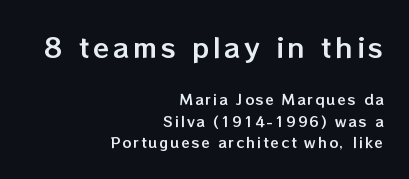
Visually the block forms a straight wall on the right and a jagged coastline on the left. Interline gaps are of average width in this sample. The first block has been scaled up relative to the second. A clean baseline with only descenders dipping below it.
